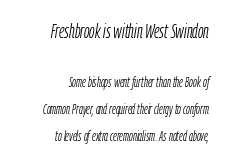
These lines stand farther apart than default settings would place them. Rule under the text: the space is simply empty. Character size in the leading block exceeds that of the trailing block. Honestly, the letter spacing is just normal — you wouldn't notice it. This sample uses an oblique cut, with every glyph tilted off the vertical.
